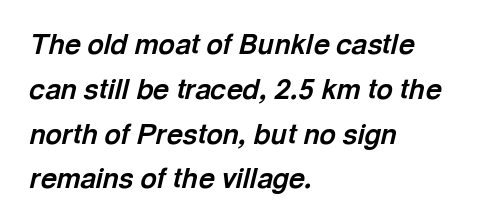
Chunky letters — that's bold for sure. Regular leading. It's the slanting kind of type. Honestly, the letter spacing is just normal — you wouldn't notice it. You could not count columns in this text — the font is proportionally spaced. Beneath every word, the page is bare.
